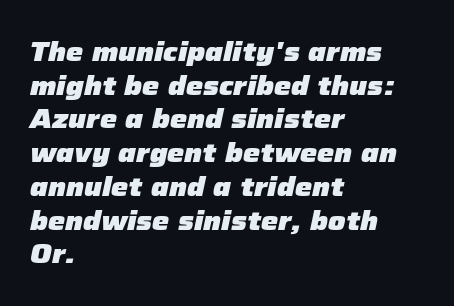
The words here are not underlined. The face used here has a pronounced slope to its letters. Standard letterfit; no display-style spreading of the glyphs. The setting favours the left margin, as ordinary paragraphs usually do. Honestly, the row spacing looks completely unremarkable.
